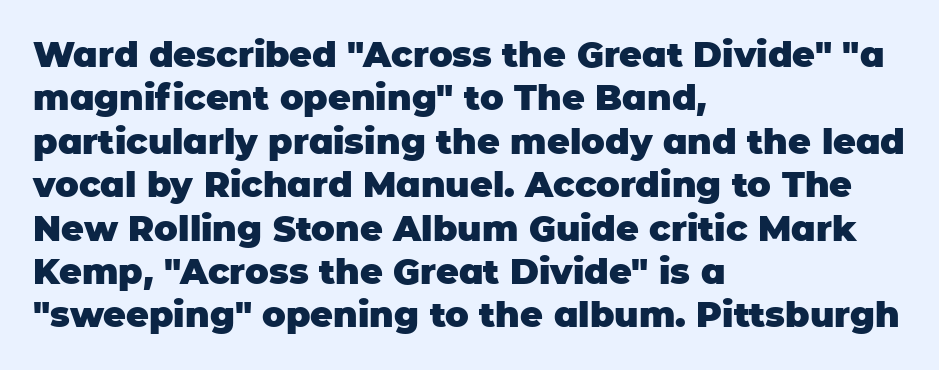
Q: Is the text bold? A: Yes.
Q: Is the text italic (slanted)? A: No, it is upright.
Q: Is the typeface a serif or a sans-serif typeface? A: Sans-serif.
Q: Is the text underlined? A: No.
Q: How is the paragraph aligned? A: Left-aligned.
Q: Is the spacing between letters normal or unusually wide? A: Normal.
Q: Width (condensed, normal, or wide)? A: Normal.
Q: Stroke contrast? A: Low.
Q: x-height? A: Large.
Q: Monospaced? A: No.
